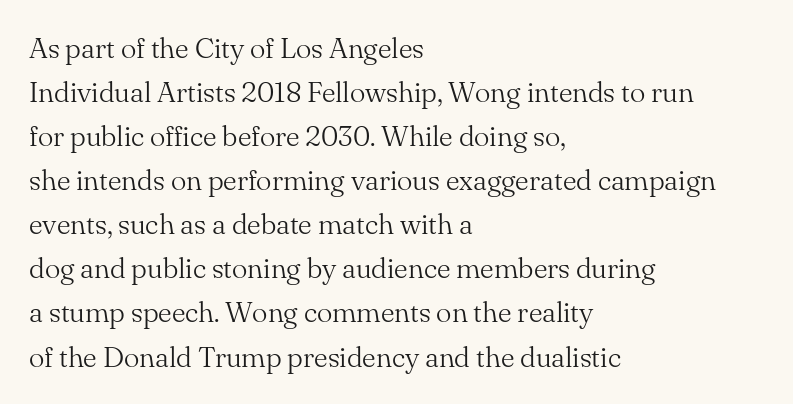
In terms of posture, this sample is upright. Descender tails drop into unmarked territory. Glyph-to-glyph distance matches everyday printed text. Looks like regular typesetting: each glyph gets only the width it needs.
